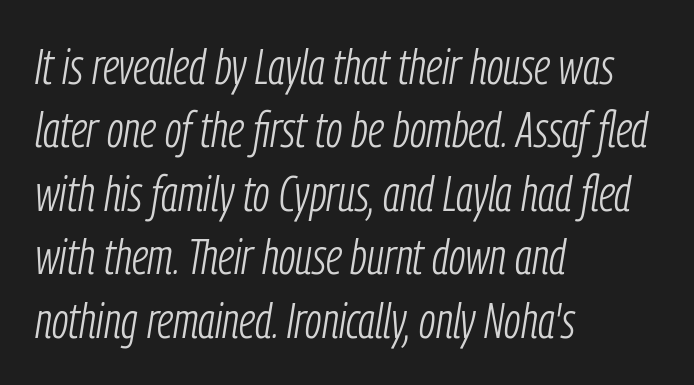
{"italic": "yes", "lean": "right", "slant_degrees": 9, "bold": "no", "weight": "light", "width": "condensed", "stroke_contrast": "low", "x_height": "medium", "monospaced": "no", "underline": "no", "align": "left", "line_spacing": "normal", "line_spacing_ratio": 1.27, "letter_spacing": "normal", "letter_spacing_em": 0.0, "glyph_px": 50}
